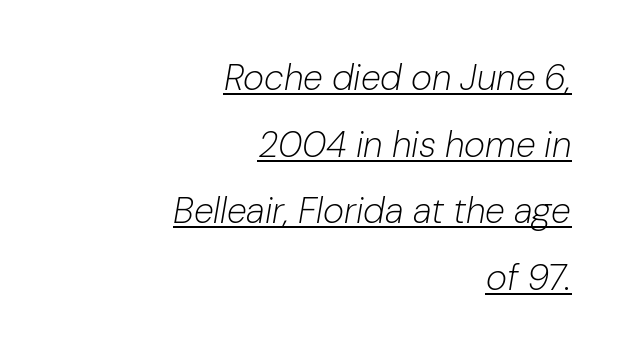
The image shows 36 px light type, italic (leaning right); set right-aligned, line spacing 1.85x, normal letter spacing, underlined; low stroke contrast and a medium x-height.
